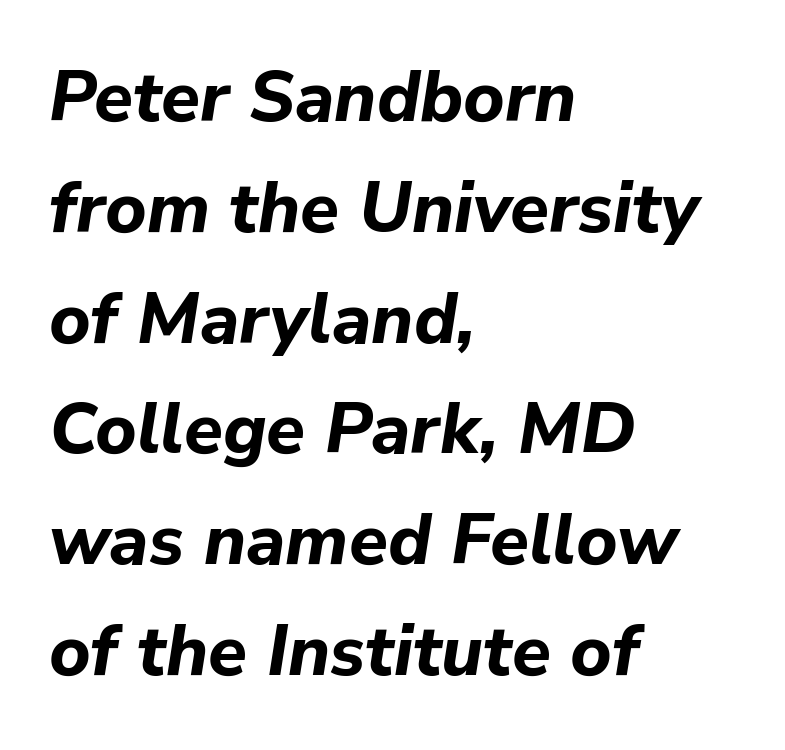
Q: Is the text bold? A: Yes.
Q: Is the text italic (slanted)? A: Yes, it leans right by about 9 degrees.
Q: Is the text underlined? A: No.
Q: How is the paragraph aligned? A: Left-aligned.
Q: Is the spacing between letters normal or unusually wide? A: Normal.
Q: Is the spacing between lines tight, normal or loose? A: Normal.
Q: Width (condensed, normal, or wide)? A: Normal.
Q: Stroke contrast? A: Low.
Q: x-height? A: Medium.
Q: Monospaced? A: No.
